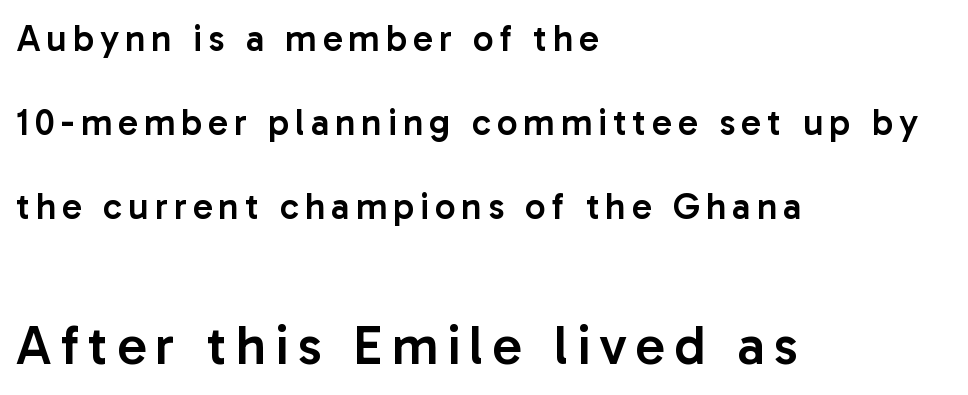
Q: Is the text bold? A: Semi-bold.
Q: Is the text italic (slanted)? A: No, it is upright.
Q: Is the typeface a serif or a sans-serif typeface? A: Sans-serif.
Q: Is the text underlined? A: No.
Q: How is the paragraph aligned? A: Left-aligned.
Q: Is the spacing between lines tight, normal or loose? A: Loose.
Q: Which block of text is set in a larger size, the first (top) or the second (bottom)? A: The second (bottom) one.
Q: Width (condensed, normal, or wide)? A: Normal.
Q: Stroke contrast? A: Low.
Q: x-height? A: Medium.
Q: Monospaced? A: No.
